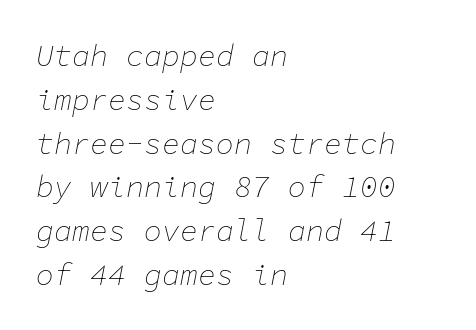
{"italic": "yes", "lean": "right", "slant_degrees": 11, "bold": "no", "weight": "thin", "width": "normal", "stroke_contrast": "low", "x_height": "medium", "monospaced": "yes", "underline": "no", "align": "left", "line_spacing": "normal", "line_spacing_ratio": 1.46, "letter_spacing": "normal", "letter_spacing_em": 0.0, "glyph_px": 30}
